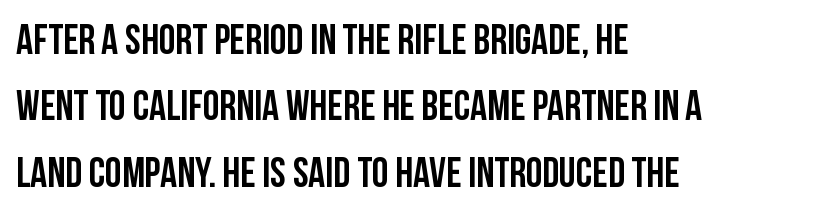
Q: Is the text italic (slanted)? A: No, it is upright.
Q: Is the typeface a serif or a sans-serif typeface? A: Sans-serif.
Q: Is the text underlined? A: No.
Q: How is the paragraph aligned? A: Left-aligned.
Q: Is the spacing between letters normal or unusually wide? A: Normal.
Q: Is the spacing between lines tight, normal or loose? A: Normal.
Q: Width (condensed, normal, or wide)? A: Condensed.
Q: Stroke contrast? A: Low.
Q: x-height? A: Large.
Q: Monospaced? A: No.
